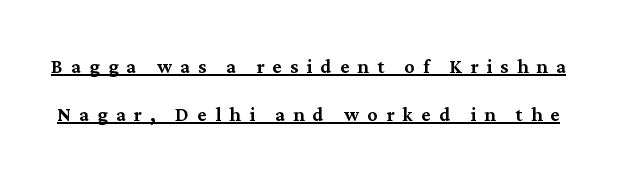
Does the lettering tilt? It doesn't — this is upright. What's the leading like? Stretched, with rows far apart. You could only call the tracking loose — the letters float apart. The passage shown is underscored from start to finish.
